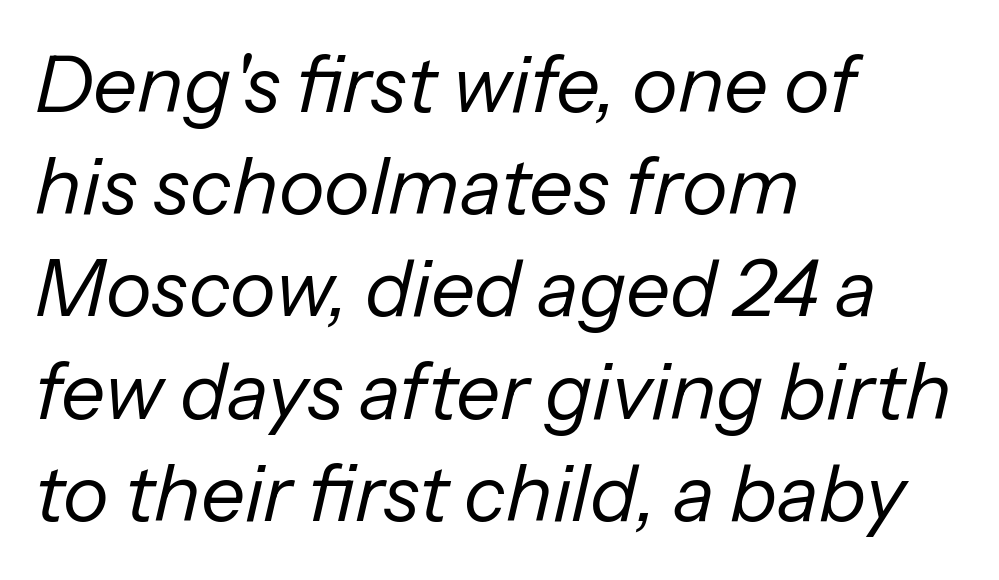
The image shows 78 px regular-weight type, italic (leaning right); set left-aligned, normal line spacing (1.31x), normal letter spacing, not underlined; low stroke contrast and a medium x-height.
